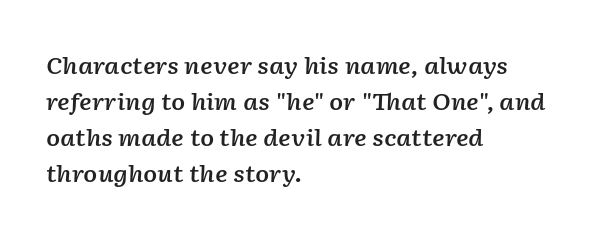
Q: Is the text bold? A: Semi-bold.
Q: Is the text italic (slanted)? A: Yes, it leans right by about 2 degrees.
Q: Is the text underlined? A: No.
Q: How is the paragraph aligned? A: Left-aligned.
Q: Is the spacing between letters normal or unusually wide? A: Normal.
Q: Is the spacing between lines tight, normal or loose? A: Normal.
